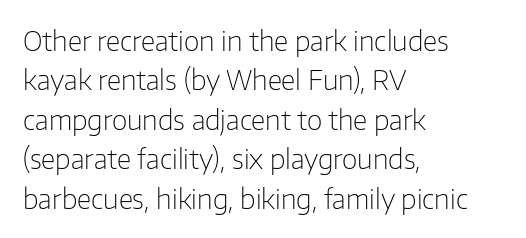
Quick note: not italic, upright. Is the stroke heavy? The answer is a plain regular-or-lighter. The setting favours the left margin, as ordinary paragraphs usually do. Has an underline been added? It has not. Tracking here is standard; glyphs follow each other at the usual distance. Line spacing here is normal.
